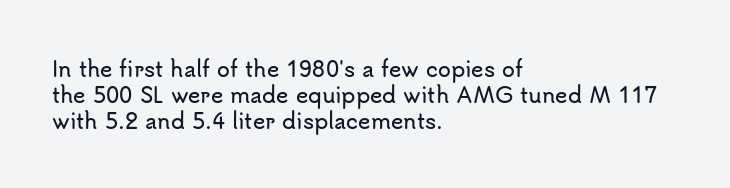
The image shows 21 px text type, upright; set left-aligned, line spacing 1.23x, normal letter spacing, not underlined.
